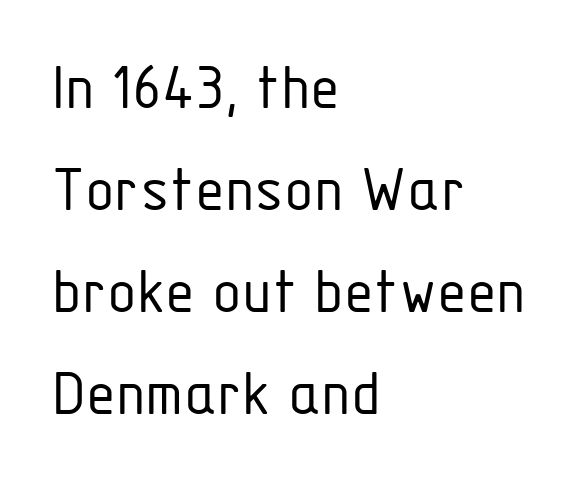
Is this a sans? Yes — the strokes have no serifs. Reading down the block, your eye returns to a fixed left position each line. Rendered with straight, roman letterforms. Clear beneath every line of the passage. Inter-character spacing is left at the font's built-in metrics. Think of a printed novel: that variable character pitch is what you see here.
